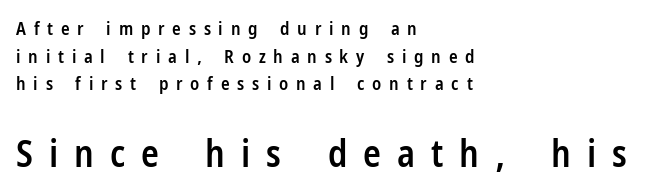
{"serif": "no", "italic": "no", "bold": "semi", "weight": "semibold", "width": "condensed", "stroke_contrast": "low", "x_height": "medium", "monospaced": "no", "underline": "no", "align": "left", "line_spacing": "normal", "line_spacing_ratio": 1.54, "letter_spacing": "wide", "letter_spacing_em": 0.43, "larger_block": "second", "size_ratio": 2.06, "glyph_px": 37}
